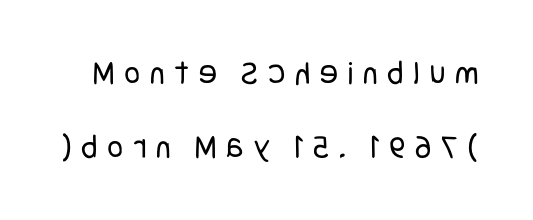
The image shows 34 px regular-weight, condensed sans-serif type, upright; set loose line spacing (2.19x), unusually wide letter spacing (+0.29 em), not underlined; low stroke contrast and a large x-height.
